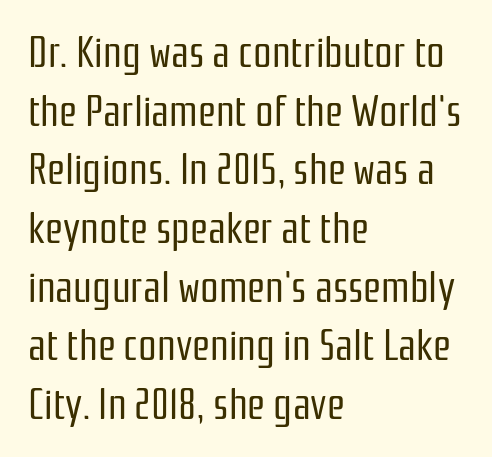
Quick note: interline space is typical. Each letter keeps its own natural width here, so spacing adapts to shape. The strip under each line holds only bare page. Nothing unusual about the tracking: characters are spaced as the font intends. Visually the block forms a straight wall on the left and a jagged coastline on the right. In terms of letterform style, serifs are entirely absent.
